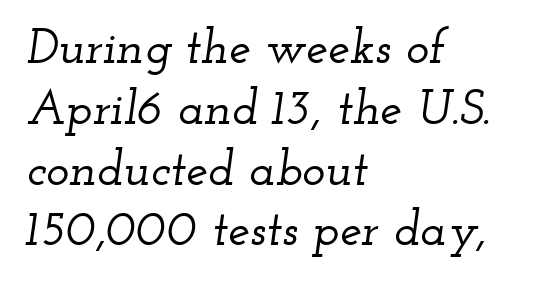
Q: Is the text italic (slanted)? A: Yes, it leans right by about 12 degrees.
Q: Is the typeface a serif or a sans-serif typeface? A: Serif.
Q: Is the text underlined? A: No.
Q: How is the paragraph aligned? A: Left-aligned.
Q: Is the spacing between letters normal or unusually wide? A: Normal.
Q: Width (condensed, normal, or wide)? A: Wide.
Q: Stroke contrast? A: Low.
Q: x-height? A: Small.
Q: Monospaced? A: No.
